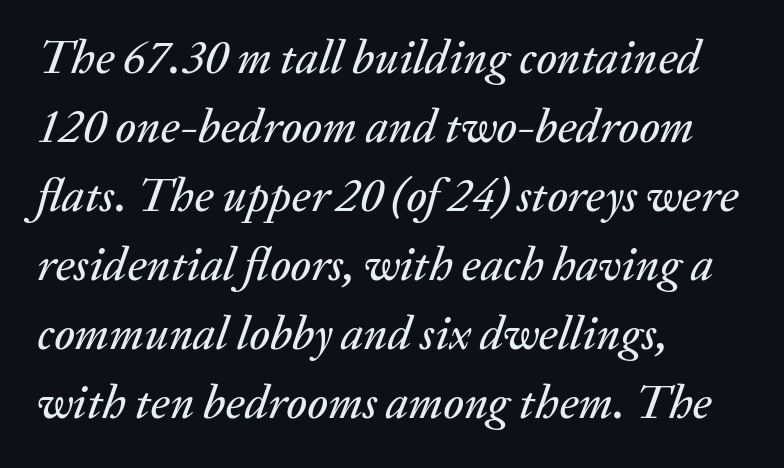
Q: Is the text italic (slanted)? A: Yes, it leans right by about 20 degrees.
Q: Is the text underlined? A: No.
Q: How is the paragraph aligned? A: Left-aligned.
Q: Is the spacing between letters normal or unusually wide? A: Normal.
Q: Is the spacing between lines tight, normal or loose? A: Normal.
Q: Width (condensed, normal, or wide)? A: Normal.
Q: Stroke contrast? A: Medium.
Q: x-height? A: Medium.
Q: Monospaced? A: No.
